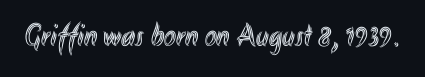
Descenders are the only things crossing below the line. Default kerning and tracking; the words read as compact shapes. The letters advance in unequal steps, a hallmark of proportional type.
